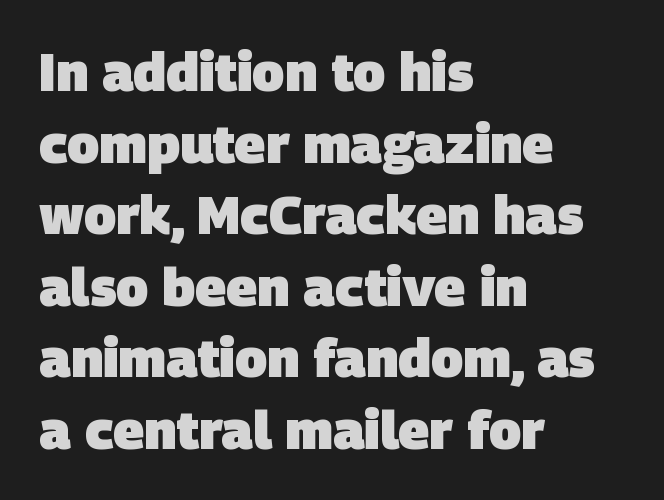
Caption: multi-line text, flush left, ragged right. Serif or sans? Sans — the stroke terminals are bare. Spacing verdict: proportional, widths tailored to each character. Short note: letters normally spaced. Leading matches the norm, producing a regular column.
